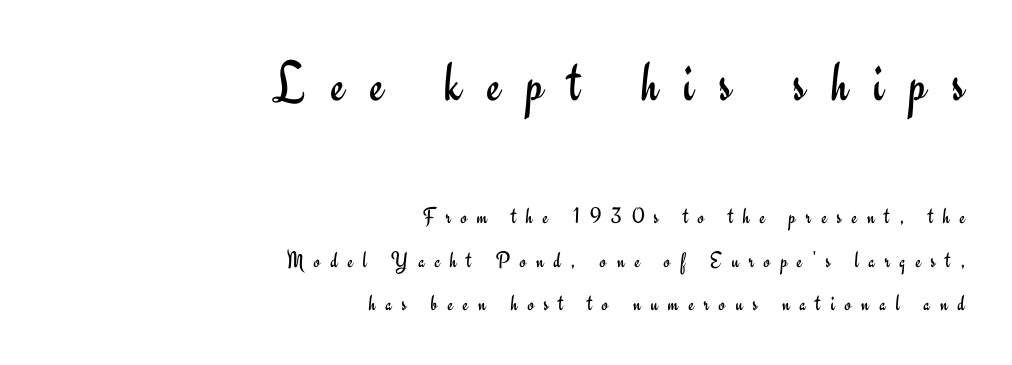
Q: Is the text bold? A: No.
Q: Is the text italic (slanted)? A: Yes.
Q: Is the typeface a serif or a sans-serif typeface? A: Sans-serif.
Q: Is the text underlined? A: No.
Q: How is the paragraph aligned? A: Right-aligned.
Q: Is the spacing between letters normal or unusually wide? A: Unusually wide.
Q: Which block of text is set in a larger size, the first (top) or the second (bottom)? A: The first (top) one.
Q: Width (condensed, normal, or wide)? A: Normal.
Q: Stroke contrast? A: Low.
Q: x-height? A: Small.
Q: Monospaced? A: No.
